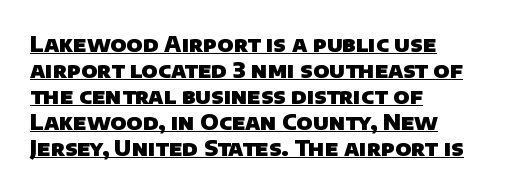
{"bold": "yes", "underline": "yes", "align": "left", "line_spacing_ratio": 1.24, "letter_spacing": "normal", "letter_spacing_em": 0.0, "glyph_px": 21}
